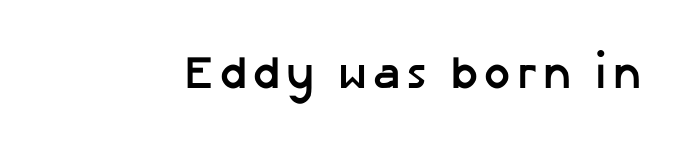
Each letter keeps its own natural width here, so spacing adapts to shape. To sum up the face: it is a sans, with no serifs. Look at the stroke-to-counter ratio: heavy, a bold. Check the space under the baseline: it is left empty.
